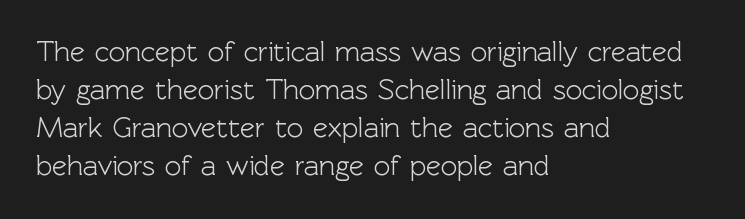
Look at the bottom of the vertical strokes: they stop flat, with no serifs. Varying glyph widths throughout — classic text-font behaviour. The baseline area is clear. Italic: no, the glyphs are upright roman.
